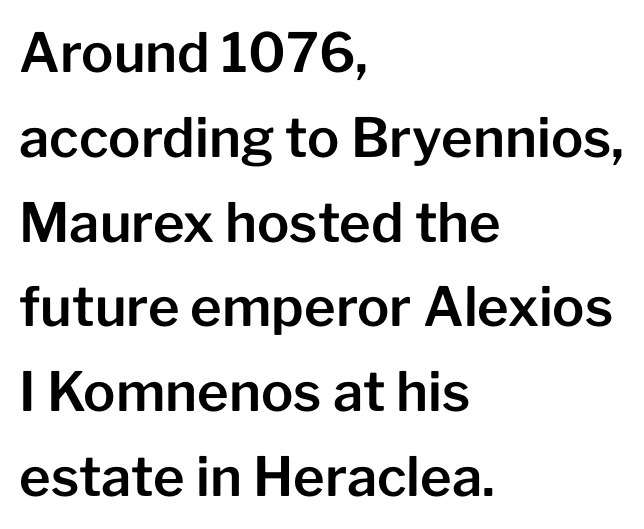
{"serif": "no", "italic": "no", "width": "normal", "stroke_contrast": "low", "x_height": "medium", "monospaced": "no", "underline": "no", "align": "left", "line_spacing": "normal", "line_spacing_ratio": 1.57, "letter_spacing": "normal", "letter_spacing_em": 0.0, "glyph_px": 54}
